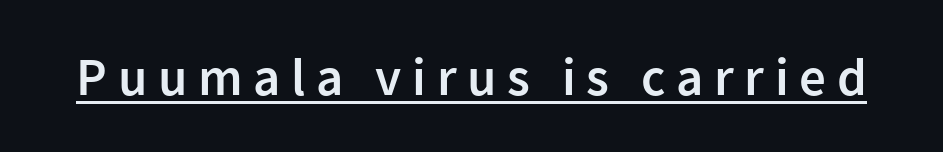
Q: Is the text bold? A: Semi-bold.
Q: Is the text italic (slanted)? A: No, it is upright.
Q: Is the typeface a serif or a sans-serif typeface? A: Sans-serif.
Q: Is the text underlined? A: Yes.
Q: Is the spacing between letters normal or unusually wide? A: Unusually wide.
Q: Width (condensed, normal, or wide)? A: Normal.
Q: Stroke contrast? A: Low.
Q: x-height? A: Medium.
Q: Monospaced? A: No.
